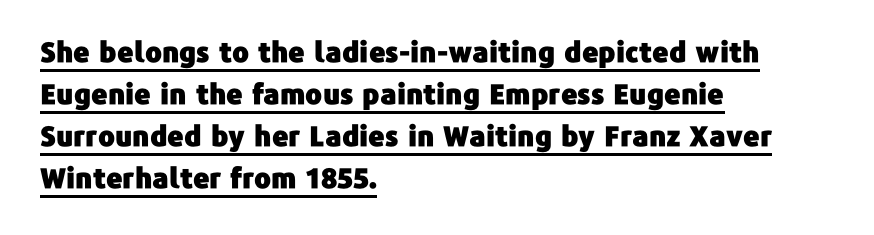
Q: Is the text italic (slanted)? A: No, it is upright.
Q: Is the typeface a serif or a sans-serif typeface? A: Sans-serif.
Q: Is the text underlined? A: Yes.
Q: How is the paragraph aligned? A: Left-aligned.
Q: Is the spacing between letters normal or unusually wide? A: Normal.
Q: Is the spacing between lines tight, normal or loose? A: Normal.
Q: Width (condensed, normal, or wide)? A: Normal.
Q: Stroke contrast? A: Low.
Q: x-height? A: Medium.
Q: Monospaced? A: No.
